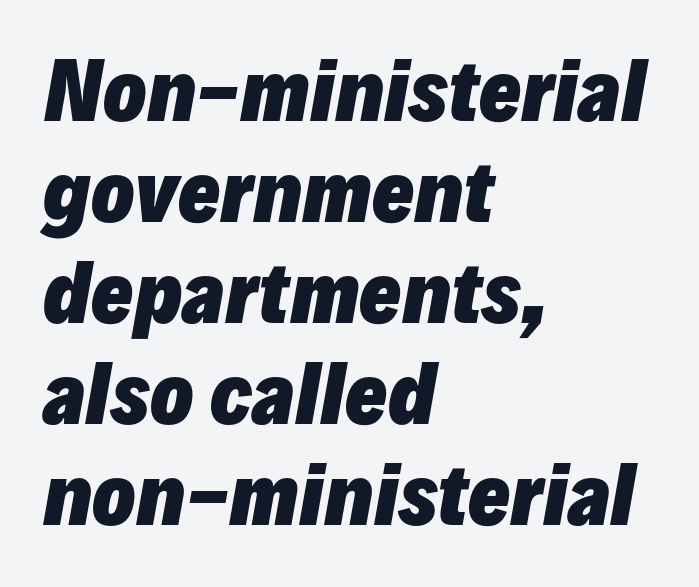
Q: Is the text bold? A: Yes.
Q: Is the text italic (slanted)? A: Yes, it leans right by about 10 degrees.
Q: Is the text underlined? A: No.
Q: How is the paragraph aligned? A: Left-aligned.
Q: Is the spacing between letters normal or unusually wide? A: Normal.
Q: Is the spacing between lines tight, normal or loose? A: Normal.
Q: Width (condensed, normal, or wide)? A: Normal.
Q: Stroke contrast? A: Low.
Q: x-height? A: Medium.
Q: Monospaced? A: No.
